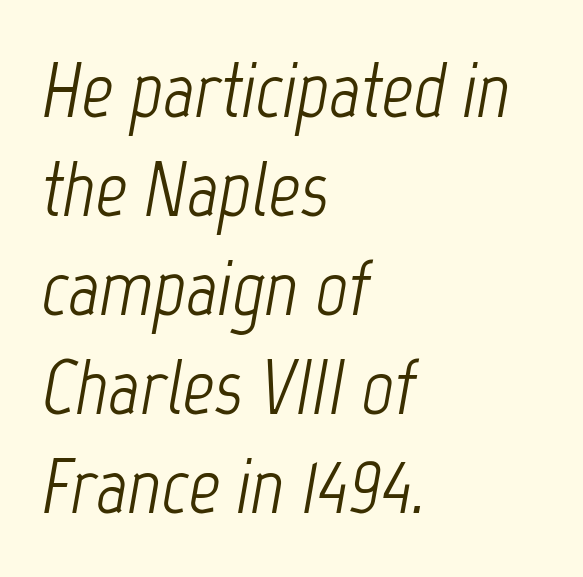
The image shows 78 px light, condensed type, italic (leaning right); set left-aligned, normal line spacing (1.27x), normal letter spacing, not underlined; low stroke contrast and a medium x-height.
